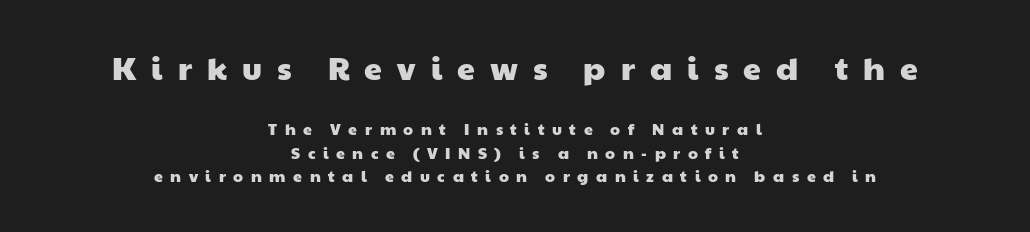
The image shows 32 px wide sans-serif type; set centered, normal line spacing (1.48x), unusually wide letter spacing (+0.47 em), not underlined; the first (top) block is 2.0x larger; low stroke contrast and a medium x-height.
